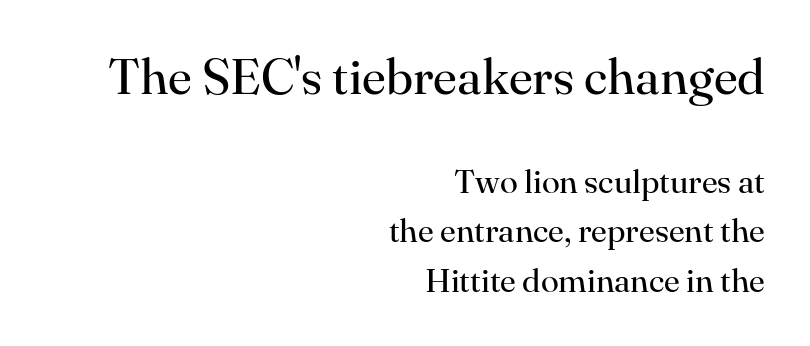
{"serif": "yes", "italic": "no", "bold": "no", "weight": "regular", "width": "normal", "stroke_contrast": "high", "x_height": "small", "monospaced": "no", "underline": "no", "align": "right", "line_spacing": "normal", "line_spacing_ratio": 1.5, "letter_spacing": "normal", "letter_spacing_em": 0.0, "larger_block": "first", "size_ratio": 1.52, "glyph_px": 50}
